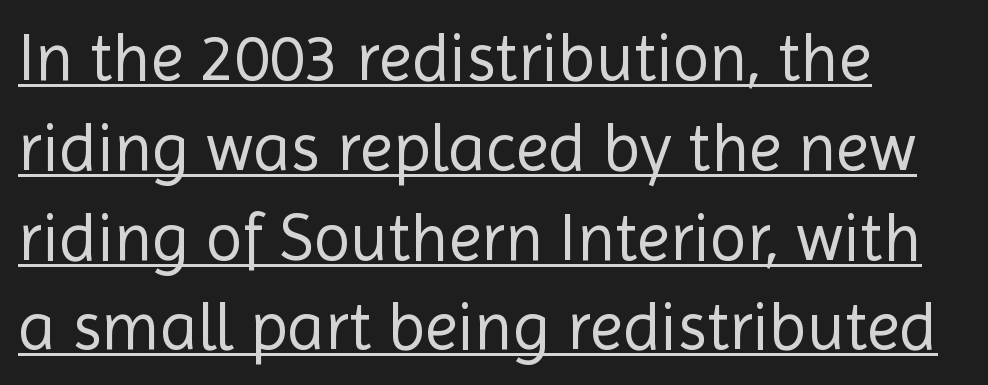
The passage is arranged the way most books set body copy — flush left. Characters follow at the spacing the type designer built in. This reads as an unemphasized weight, regular at the heaviest. The specimen reads as upright at a glance.
